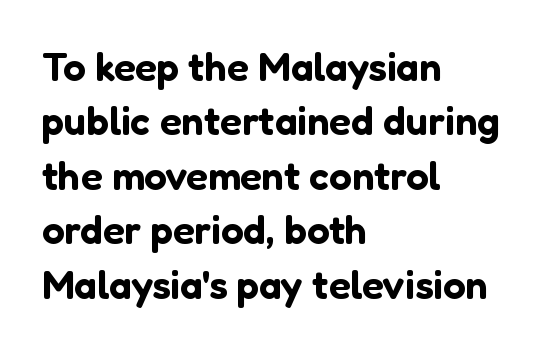
Q: Is the text italic (slanted)? A: No, it is upright.
Q: Is the typeface a serif or a sans-serif typeface? A: Sans-serif.
Q: Is the text underlined? A: No.
Q: How is the paragraph aligned? A: Left-aligned.
Q: Is the spacing between letters normal or unusually wide? A: Normal.
Q: Is the spacing between lines tight, normal or loose? A: Normal.
Q: Width (condensed, normal, or wide)? A: Normal.
Q: Stroke contrast? A: Low.
Q: x-height? A: Medium.
Q: Monospaced? A: No.
